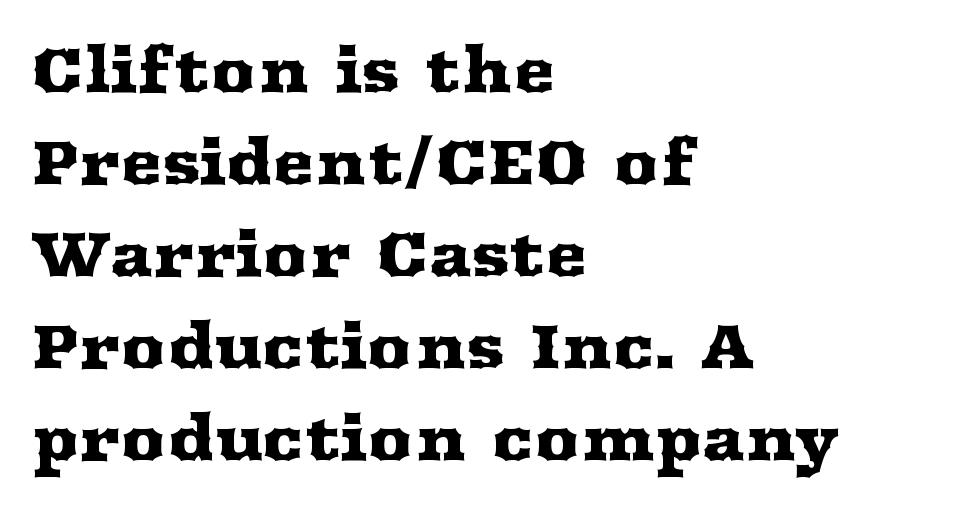
Q: Is the text italic (slanted)? A: No, it is upright.
Q: Is the typeface a serif or a sans-serif typeface? A: Serif.
Q: Is the text underlined? A: No.
Q: How is the paragraph aligned? A: Left-aligned.
Q: Is the spacing between letters normal or unusually wide? A: Normal.
Q: Is the spacing between lines tight, normal or loose? A: Normal.
Q: Width (condensed, normal, or wide)? A: Wide.
Q: Stroke contrast? A: Medium.
Q: x-height? A: Medium.
Q: Monospaced? A: No.
